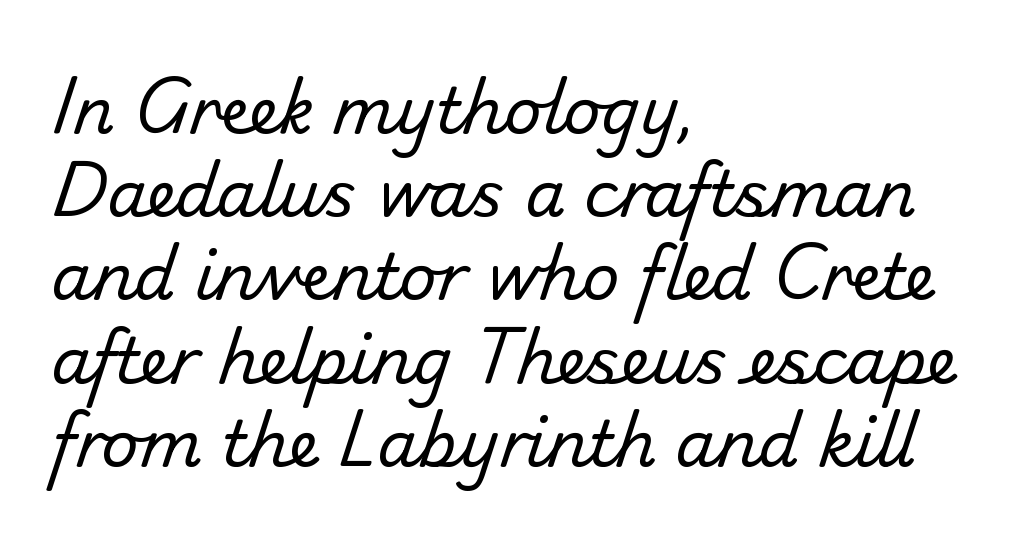
Baseline-to-baseline distance is the conventional proportion of letter height. Think of a printed novel: that variable character pitch is what you see here. The passage shown is not underscored anywhere. On a weight scale, this lands at 450 or below. Observe the absence of serifs on each vertical stroke in this sample.
